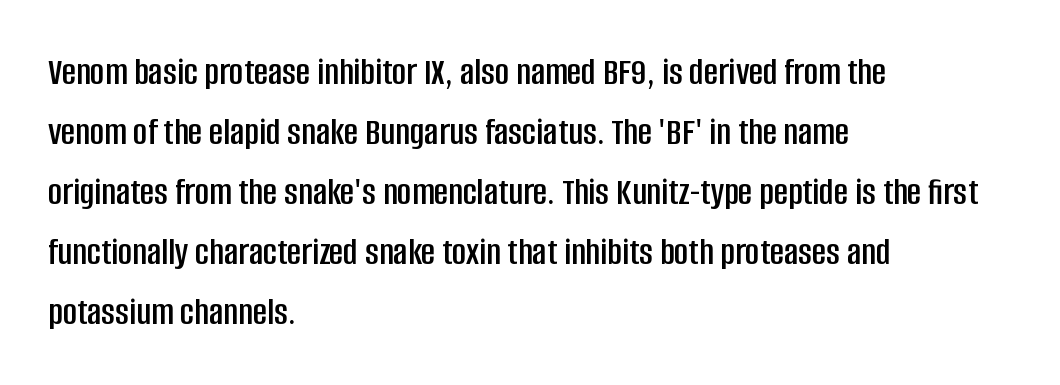
{"serif": "no", "italic": "no", "width": "condensed", "stroke_contrast": "low", "x_height": "large", "monospaced": "no", "underline": "no", "align": "left", "line_spacing": "normal", "line_spacing_ratio": 1.54, "letter_spacing": "normal", "letter_spacing_em": 0.0, "glyph_px": 39}
